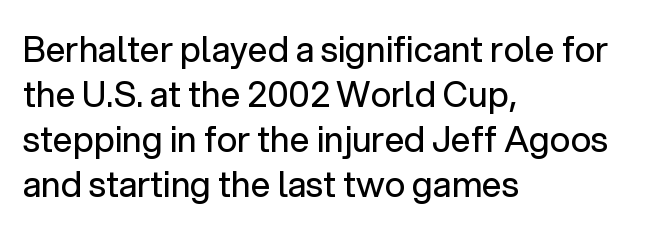
Q: Is the text bold? A: No.
Q: Is the text italic (slanted)? A: No, it is upright.
Q: Is the typeface a serif or a sans-serif typeface? A: Sans-serif.
Q: Is the text underlined? A: No.
Q: How is the paragraph aligned? A: Left-aligned.
Q: Is the spacing between letters normal or unusually wide? A: Normal.
Q: Is the spacing between lines tight, normal or loose? A: Normal.
Q: Width (condensed, normal, or wide)? A: Normal.
Q: Stroke contrast? A: Low.
Q: x-height? A: Medium.
Q: Monospaced? A: No.
